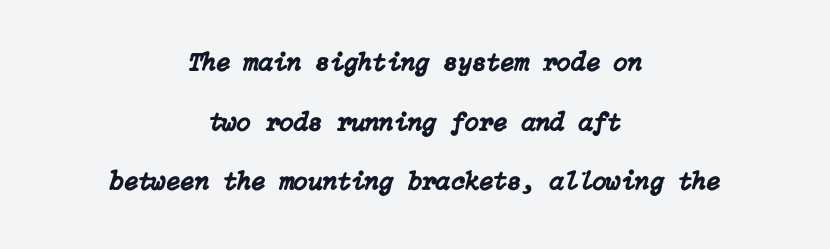
The image shows 26 px text type, italic (leaning right); set centered, loose line spacing (2.29x), normal letter spacing, not underlined.
